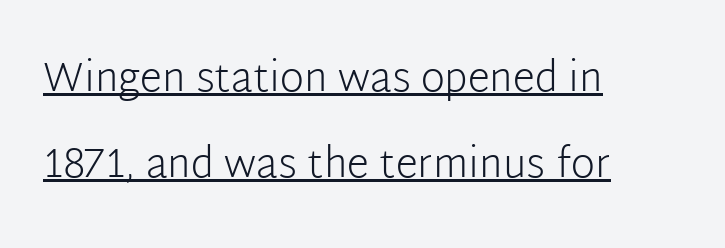
Each letter keeps its own natural width here, so spacing adapts to shape. Characters follow at the spacing the type designer built in. The rendering shows plain stroke endings on the letterforms — a sans-serif design. The lettering holds an erect, upright posture throughout.
